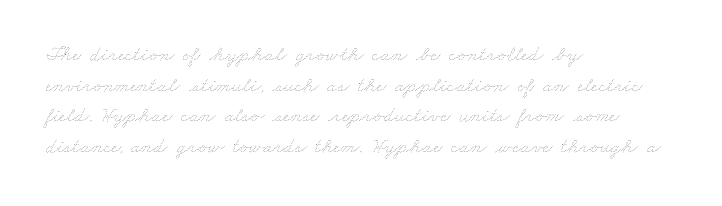
Q: Is the text bold? A: No.
Q: Is the text underlined? A: No.
Q: How is the paragraph aligned? A: Left-aligned.
Q: Is the spacing between letters normal or unusually wide? A: Normal.
Q: Is the spacing between lines tight, normal or loose? A: Normal.
